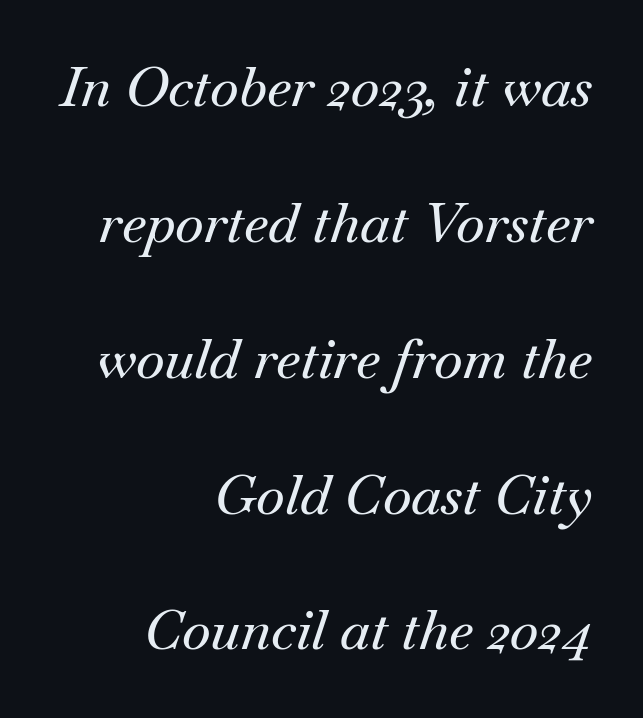
The image shows 55 px serif type, italic (leaning right); set right-aligned, loose line spacing (2.47x), normal letter spacing, not underlined; medium stroke contrast and a small x-height.
